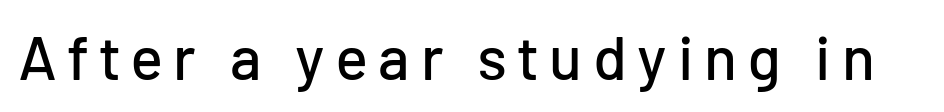
{"serif": "no", "italic": "no", "width": "normal", "stroke_contrast": "low", "x_height": "medium", "monospaced": "no", "underline": "no", "glyph_px": 61}
